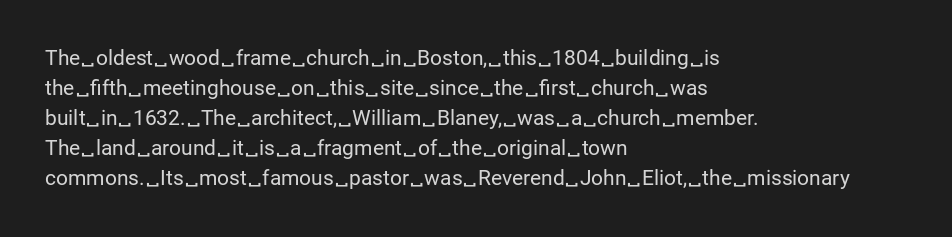
{"italic": "no", "bold": "no", "underline": "no", "align": "left", "line_spacing": "normal", "line_spacing_ratio": 1.43, "letter_spacing": "normal", "letter_spacing_em": 0.0, "glyph_px": 21}
